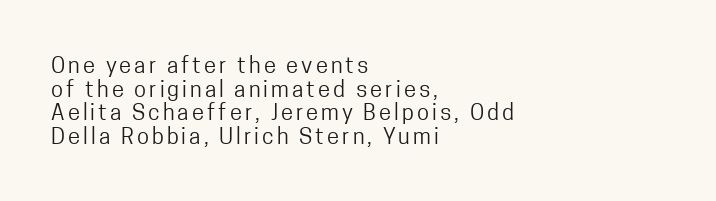
Q: Is the text bold? A: No.
Q: Is the text italic (slanted)? A: No, it is upright.
Q: Is the text underlined? A: No.
Q: How is the paragraph aligned? A: Left-aligned.
Q: Is the spacing between lines tight, normal or loose? A: Tight.
